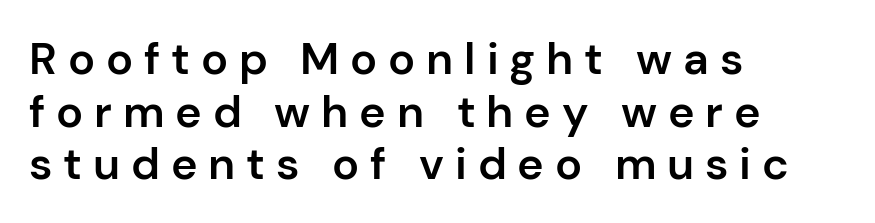
{"serif": "no", "italic": "no", "bold": "semi", "weight": "semibold", "width": "normal", "stroke_contrast": "low", "x_height": "medium", "monospaced": "no", "underline": "no", "align": "left", "line_spacing_ratio": 1.17, "letter_spacing": "wide", "letter_spacing_em": 0.24, "glyph_px": 45}
